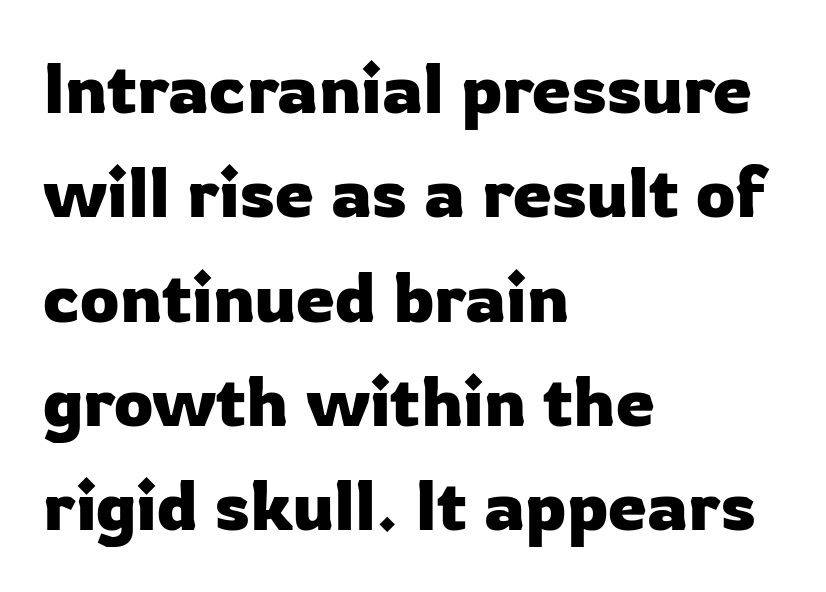
The image shows 70 px sans-serif type, upright; set left-aligned, normal line spacing (1.49x), normal letter spacing, not underlined; low stroke contrast and a medium x-height.
